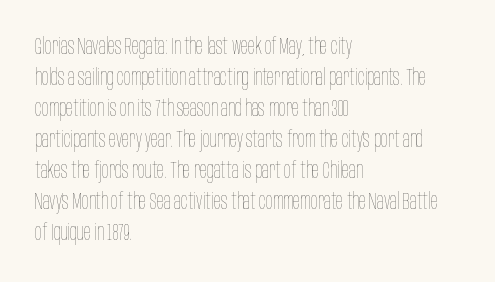
{"italic": "no", "bold": "no", "underline": "no", "align": "left", "line_spacing": "normal", "line_spacing_ratio": 1.35, "letter_spacing": "normal", "letter_spacing_em": 0.0, "glyph_px": 23}
